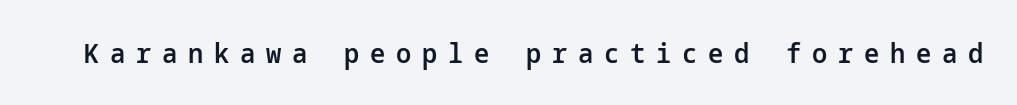
Glyph-to-glyph distance is far greater than everyday printed text. Notice the strokes are somewhat thickened but not fully heavy: this is a semibold. The foot of each line stays bare and open. Do the letters lean? They stand straight.
